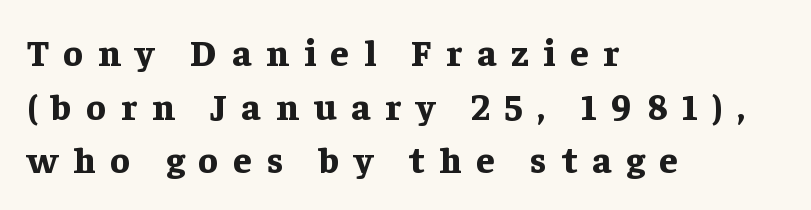
Look at the bottom of the vertical strokes: they flare into serifs here. Here the designer chose a conventional face with non-uniform glyph widths. The specimen reads as upright at a glance. Line spacing here is normal. The ragged edge is on the right, which tells us the setting is flush left. The gap between lines stays unmarked.
